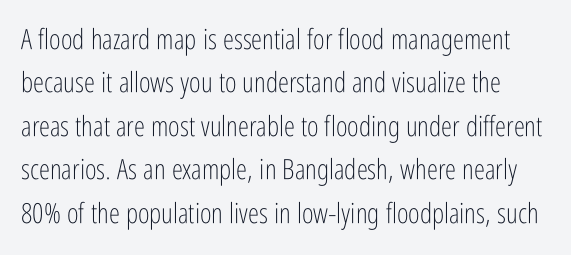
{"serif": "no", "italic": "no", "bold": "no", "weight": "light", "width": "condensed", "stroke_contrast": "low", "x_height": "medium", "monospaced": "no", "underline": "no", "line_spacing": "normal", "line_spacing_ratio": 1.55, "letter_spacing": "normal", "letter_spacing_em": 0.0, "glyph_px": 28}
